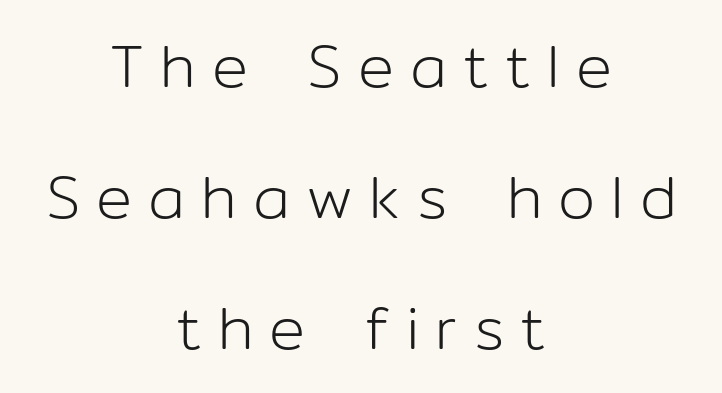
The image shows 60 px light sans-serif type, upright; set centered, loose line spacing (2.18x), unusually wide letter spacing (+0.27 em), not underlined; low stroke contrast and a medium x-height.
